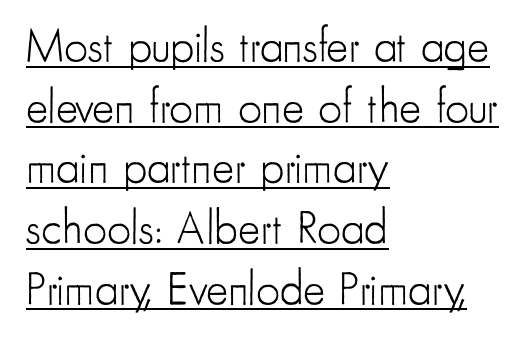
{"serif": "no", "italic": "no", "bold": "no", "weight": "light", "width": "condensed", "stroke_contrast": "low", "x_height": "small", "monospaced": "no", "underline": "yes", "align": "left", "line_spacing": "normal", "line_spacing_ratio": 1.29, "letter_spacing": "normal", "letter_spacing_em": 0.0, "glyph_px": 47}
